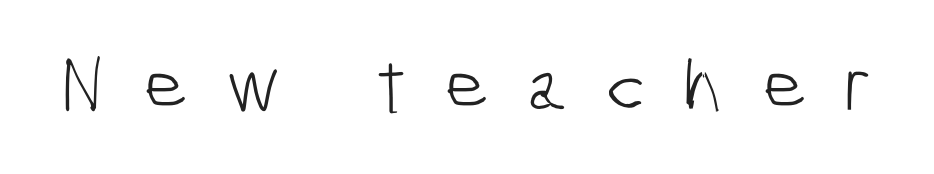
Q: Is the text bold? A: No.
Q: Is the typeface a serif or a sans-serif typeface? A: Sans-serif.
Q: Is the text underlined? A: No.
Q: Is the spacing between letters normal or unusually wide? A: Unusually wide.
Q: Width (condensed, normal, or wide)? A: Condensed.
Q: Stroke contrast? A: Low.
Q: x-height? A: Medium.
Q: Monospaced? A: No.
